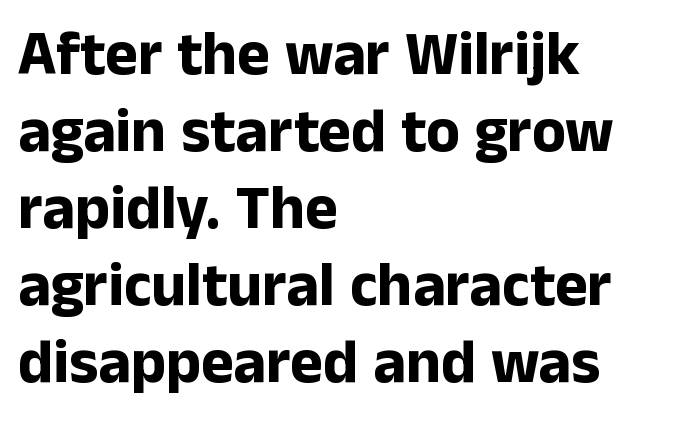
Lines of text with bare space underneath. Classification — sans serif. Nothing unusual about the tracking: characters are spaced as the font intends. Its strokes are broad and dark, the hallmark of bold type. The text block is weighted toward the left margin, trailing off unevenly rightward. This sample has the flowing, uneven cadence of proportional lettering.
